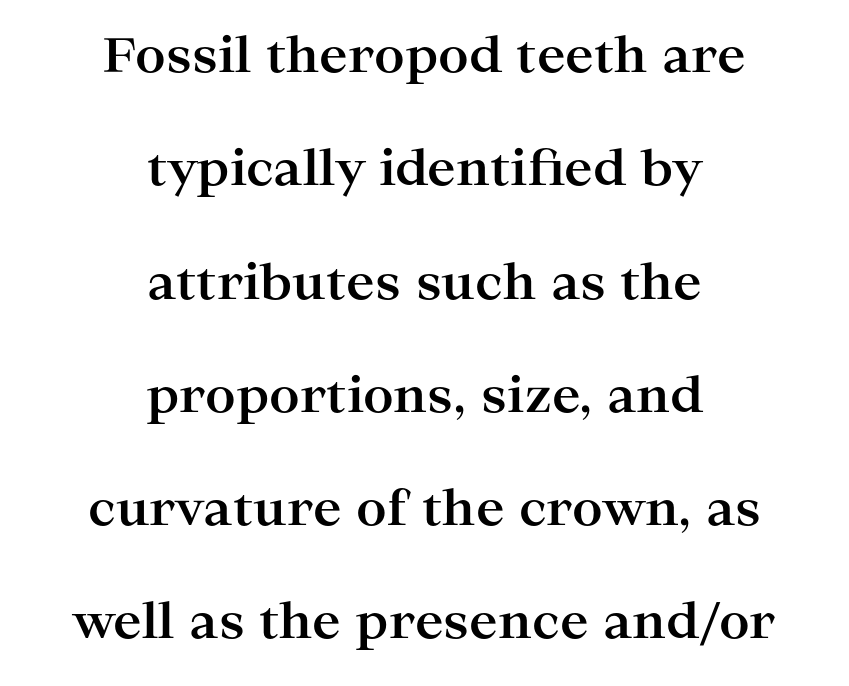
Q: Is the text bold? A: Yes.
Q: Is the text italic (slanted)? A: No, it is upright.
Q: Is the typeface a serif or a sans-serif typeface? A: Serif.
Q: Is the text underlined? A: No.
Q: How is the paragraph aligned? A: Centered.
Q: Is the spacing between letters normal or unusually wide? A: Normal.
Q: Is the spacing between lines tight, normal or loose? A: Loose.
Q: Width (condensed, normal, or wide)? A: Wide.
Q: Stroke contrast? A: High.
Q: x-height? A: Medium.
Q: Monospaced? A: No.
